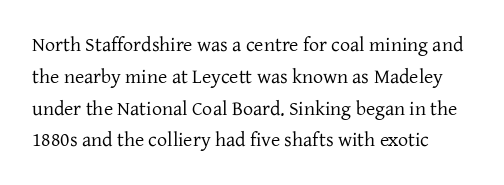
Q: Is the text bold? A: No.
Q: Is the text italic (slanted)? A: No, it is upright.
Q: Is the text underlined? A: No.
Q: Is the spacing between letters normal or unusually wide? A: Normal.
Q: Is the spacing between lines tight, normal or loose? A: Normal.
